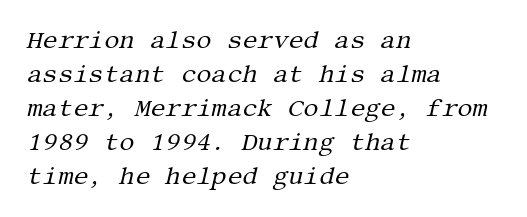
The image shows 24 px text type, italic (leaning right); set left-aligned, normal line spacing (1.42x), normal letter spacing, not underlined.
